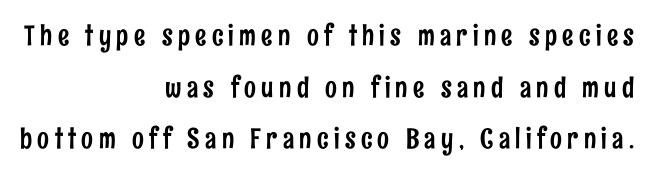
{"serif": "no", "italic": "no", "width": "condensed", "stroke_contrast": "low", "x_height": "medium", "monospaced": "no", "underline": "no", "align": "right", "line_spacing_ratio": 1.84, "glyph_px": 28}
